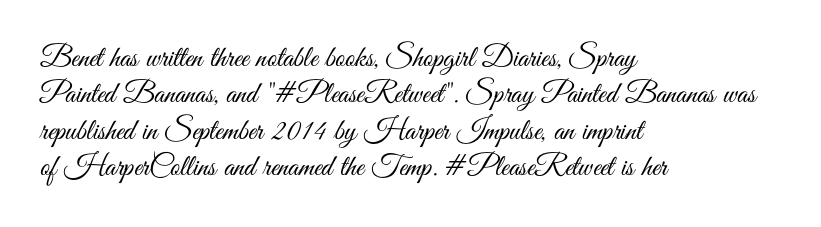
Q: Is the text bold? A: No.
Q: Is the text italic (slanted)? A: Yes.
Q: Is the typeface a serif or a sans-serif typeface? A: Sans-serif.
Q: Is the text underlined? A: No.
Q: How is the paragraph aligned? A: Left-aligned.
Q: Is the spacing between letters normal or unusually wide? A: Normal.
Q: Width (condensed, normal, or wide)? A: Condensed.
Q: Stroke contrast? A: Medium.
Q: x-height? A: Small.
Q: Monospaced? A: No.
